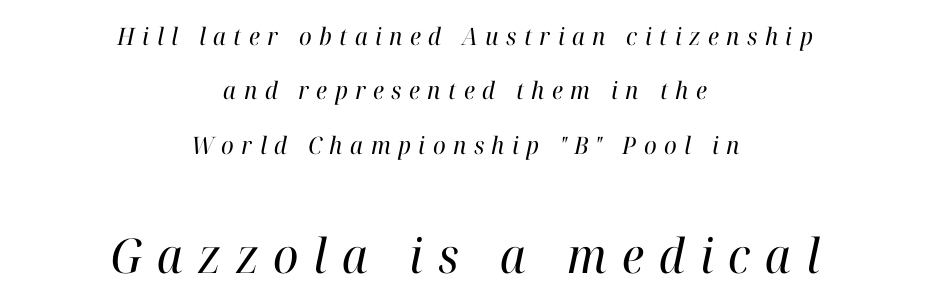
{"serif": "yes", "italic": "yes", "lean": "right", "slant_degrees": 12, "bold": "no", "weight": "regular", "width": "normal", "stroke_contrast": "high", "x_height": "medium", "monospaced": "no", "underline": "no", "align": "center", "line_spacing": "loose", "line_spacing_ratio": 2.27, "letter_spacing": "wide", "letter_spacing_em": 0.31, "larger_block": "second", "size_ratio": 2.0, "glyph_px": 48}
